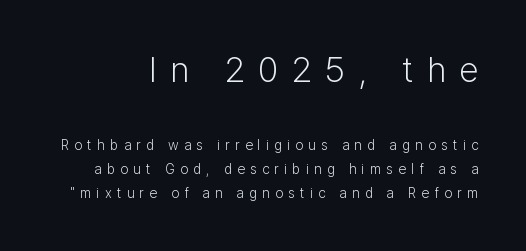
The type sits square on the baseline with zero lean. Note: no serifs on the glyphs. Character widths vary here, with narrow letters taking less room than wide ones. The line texture is sparse and dotted thanks to wide tracking. Casual observation: everything's shoved over to the right.
